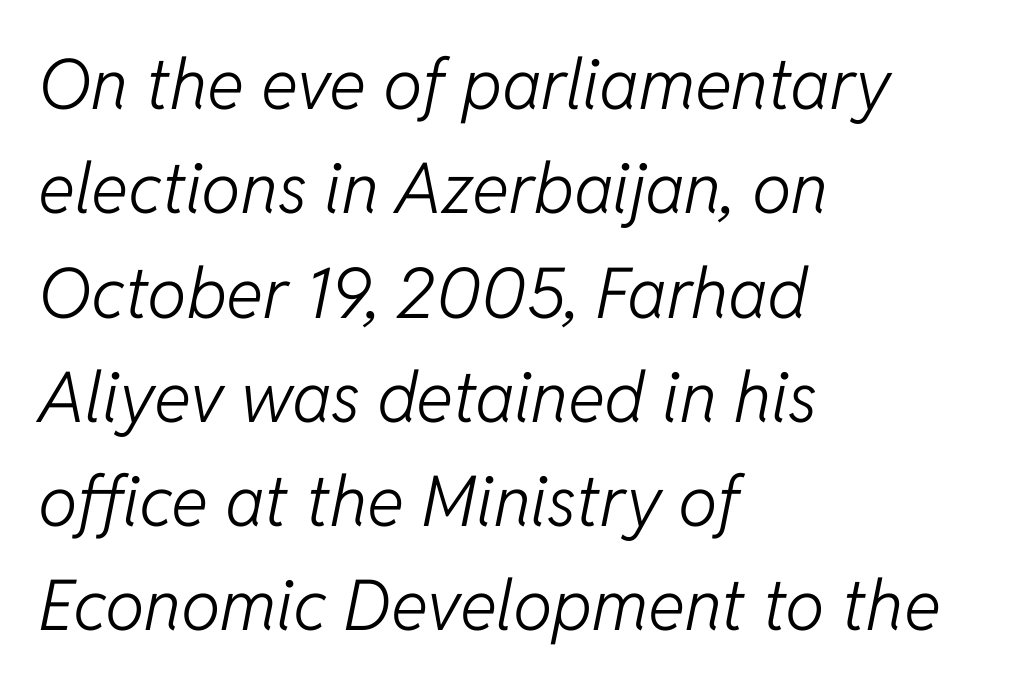
Q: Is the text bold? A: No.
Q: Is the text italic (slanted)? A: Yes, it leans right by about 11 degrees.
Q: Is the text underlined? A: No.
Q: How is the paragraph aligned? A: Left-aligned.
Q: Is the spacing between letters normal or unusually wide? A: Normal.
Q: Is the spacing between lines tight, normal or loose? A: Normal.
Q: Width (condensed, normal, or wide)? A: Normal.
Q: Stroke contrast? A: Low.
Q: x-height? A: Medium.
Q: Monospaced? A: No.
